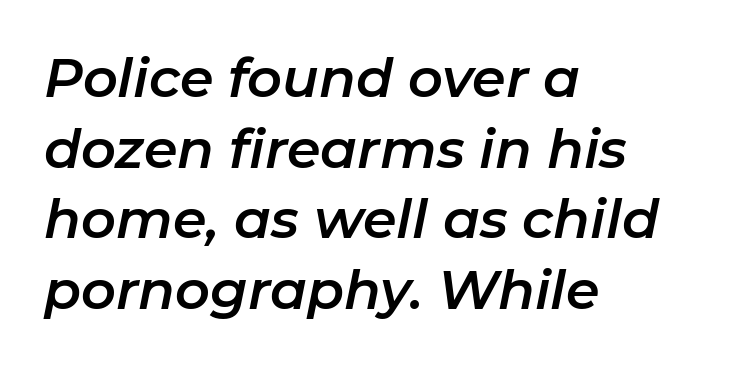
{"italic": "yes", "lean": "right", "slant_degrees": 11, "width": "normal", "stroke_contrast": "low", "x_height": "medium", "monospaced": "no", "underline": "no", "align": "left", "line_spacing": "normal", "line_spacing_ratio": 1.31, "letter_spacing": "normal", "letter_spacing_em": 0.0, "glyph_px": 54}
